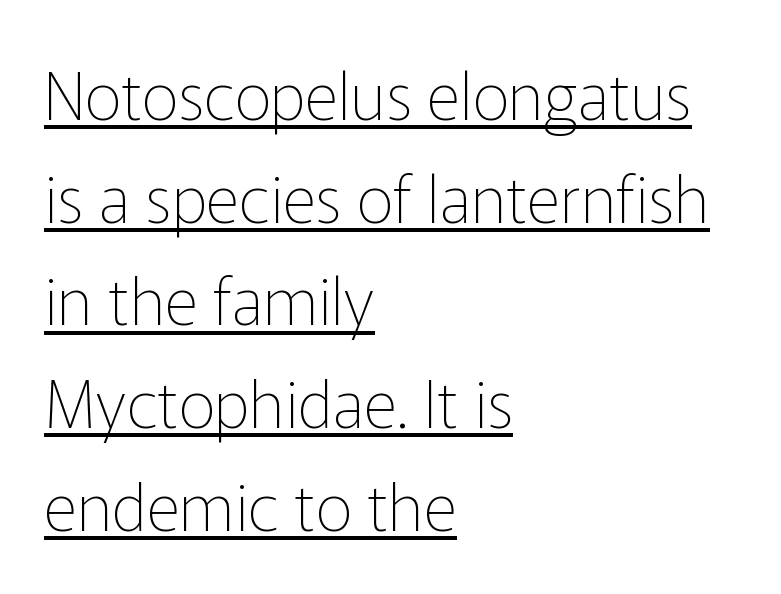
{"serif": "no", "italic": "no", "bold": "no", "weight": "thin", "width": "normal", "stroke_contrast": "low", "x_height": "medium", "monospaced": "no", "underline": "yes", "align": "left", "line_spacing": "normal", "line_spacing_ratio": 1.58, "letter_spacing": "normal", "letter_spacing_em": 0.0, "glyph_px": 65}
